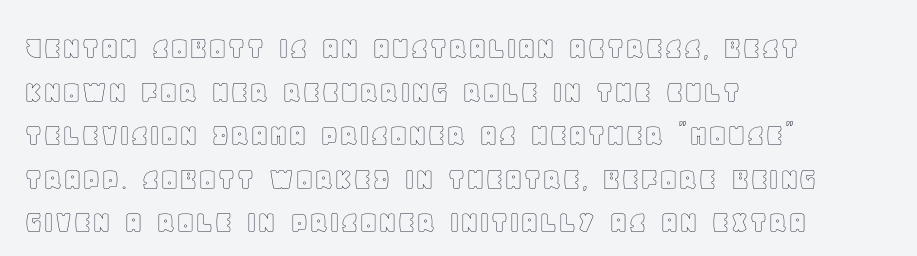
Letter spacing: default. These lines were composed using upright roman letters. Reading down the block, your eye returns to a fixed left position each line. Is this a fixed-width face? No — the glyphs have proportional, varying widths. The glyphs are unaccompanied by any horizontal stroke below them.
